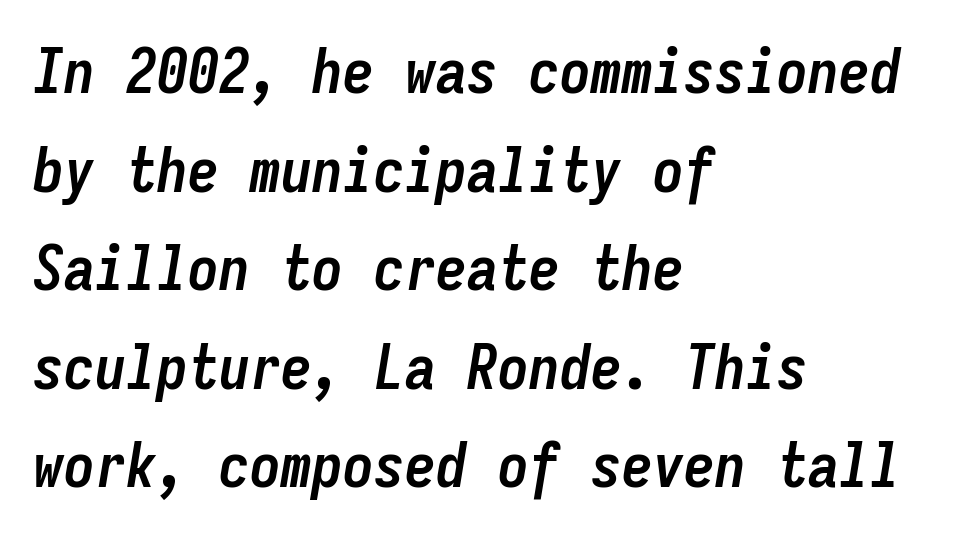
Q: Is the text bold? A: Yes.
Q: Is the text italic (slanted)? A: Yes, it leans right by about 9 degrees.
Q: Is the text underlined? A: No.
Q: How is the paragraph aligned? A: Left-aligned.
Q: Is the spacing between letters normal or unusually wide? A: Normal.
Q: Is the spacing between lines tight, normal or loose? A: Normal.
Q: Width (condensed, normal, or wide)? A: Condensed.
Q: Stroke contrast? A: Low.
Q: x-height? A: Medium.
Q: Monospaced? A: Yes.
